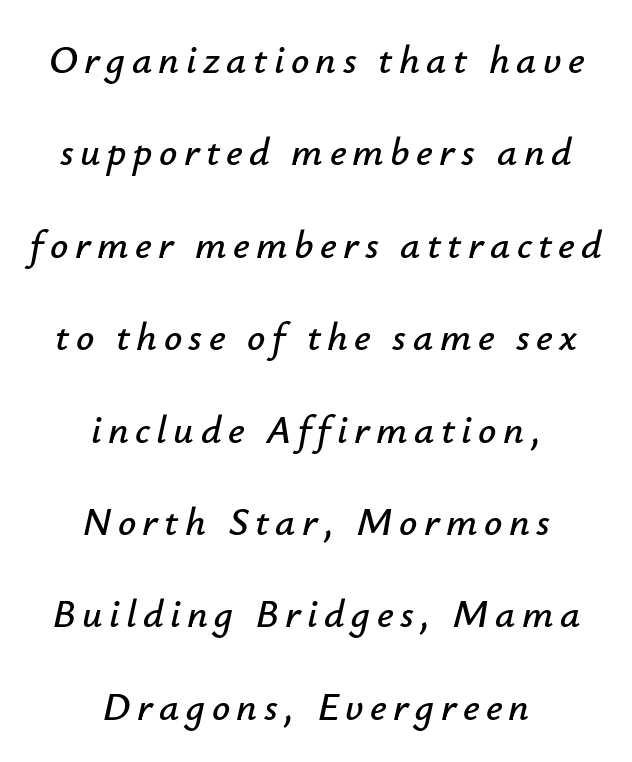
Is the block centered? Yes — each line is placed symmetrically about the middle. Letters rest on an invisible, unmarked baseline. Each new line begins a long way beneath the previous one. Designer's note — italics engaged.
